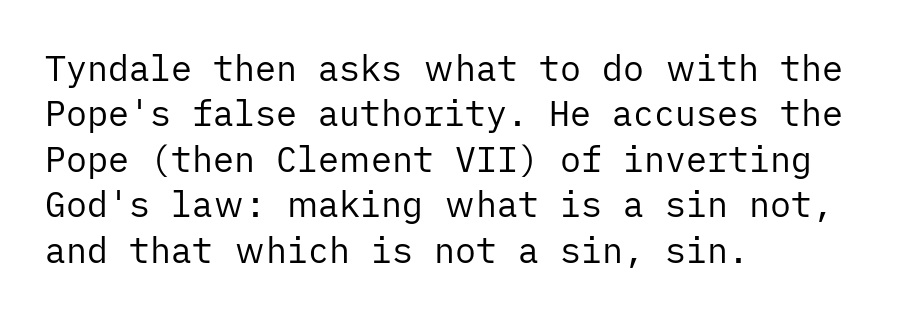
The image shows 35 px regular-weight sans-serif type, upright; set left-aligned, normal line spacing (1.3x), normal letter spacing, not underlined; low stroke contrast and a medium x-height.
